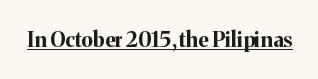
Q: Is the text bold? A: Yes.
Q: Is the text italic (slanted)? A: No, it is upright.
Q: Is the text underlined? A: Yes.
Q: Is the spacing between letters normal or unusually wide? A: Normal.
